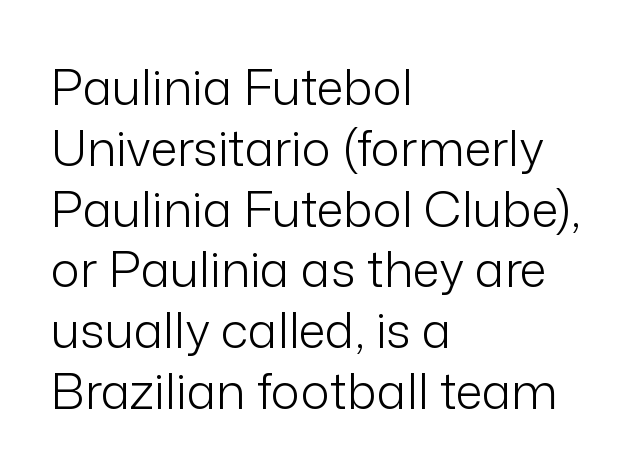
{"serif": "no", "italic": "no", "bold": "no", "weight": "light", "width": "normal", "stroke_contrast": "low", "x_height": "medium", "monospaced": "no", "underline": "no", "align": "left", "line_spacing_ratio": 1.24, "letter_spacing": "normal", "letter_spacing_em": 0.0, "glyph_px": 49}
